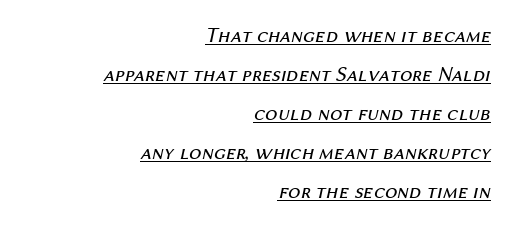
The image shows 22 px text type, italic (leaning right); set right-aligned, line spacing 1.77x, normal letter spacing, underlined.
